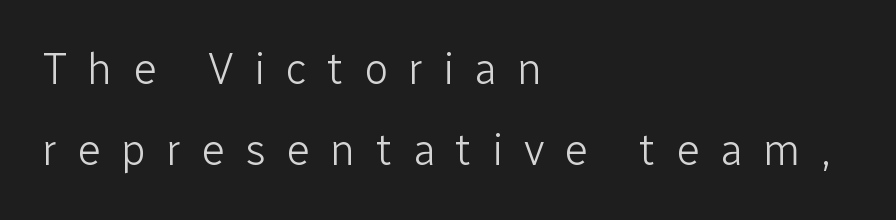
{"serif": "no", "italic": "no", "bold": "no", "weight": "light", "width": "normal", "stroke_contrast": "low", "x_height": "medium", "monospaced": "no", "underline": "no", "align": "left", "line_spacing_ratio": 1.85, "letter_spacing": "wide", "letter_spacing_em": 0.46, "glyph_px": 44}
